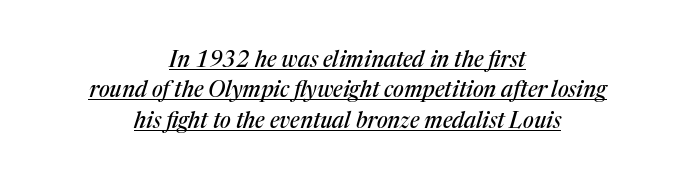
The image shows 22 px text type, italic (leaning right); set centered, normal line spacing (1.38x), normal letter spacing, underlined.
